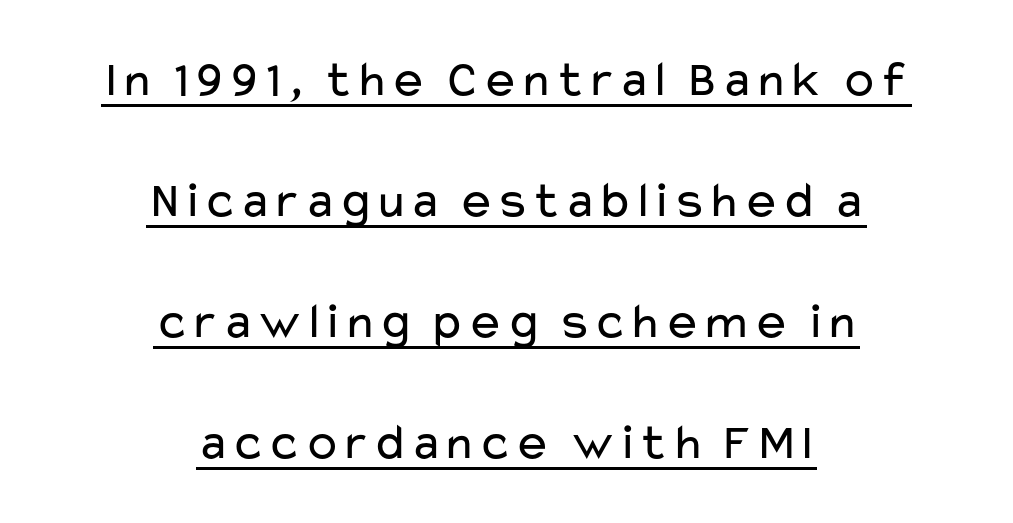
Unlike a traditional serif, this face leaves its strokes unadorned. Alignment: centered. Whoever set this chose breathing room over compactness in the vertical rhythm. The face used here is rendered with its standard letterfit. The lettering holds an erect, upright posture throughout.
